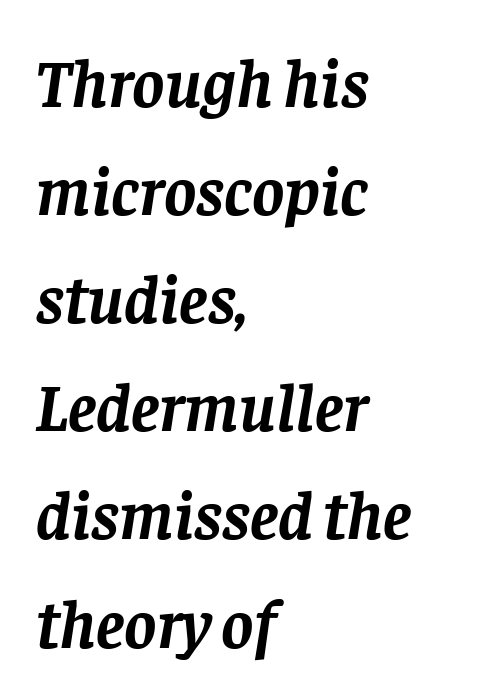
Q: Is the text bold? A: Yes.
Q: Is the text italic (slanted)? A: Yes, it leans right by about 8 degrees.
Q: Is the typeface a serif or a sans-serif typeface? A: Serif.
Q: Is the text underlined? A: No.
Q: How is the paragraph aligned? A: Left-aligned.
Q: Is the spacing between letters normal or unusually wide? A: Normal.
Q: Is the spacing between lines tight, normal or loose? A: Normal.
Q: Width (condensed, normal, or wide)? A: Normal.
Q: Stroke contrast? A: Low.
Q: x-height? A: Large.
Q: Monospaced? A: No.
